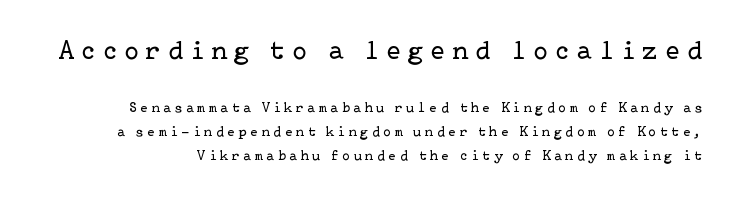
{"italic": "no", "bold": "no", "underline": "no", "line_spacing": "normal", "line_spacing_ratio": 1.69, "letter_spacing": "wide", "letter_spacing_em": 0.26, "larger_block": "first", "size_ratio": 1.93, "glyph_px": 27}
